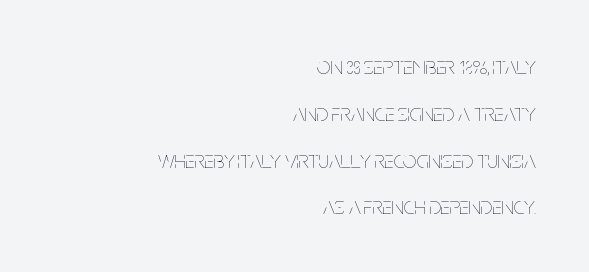
The image shows 24 px text type, upright; set right-aligned, loose line spacing (1.95x), normal letter spacing, not underlined.
